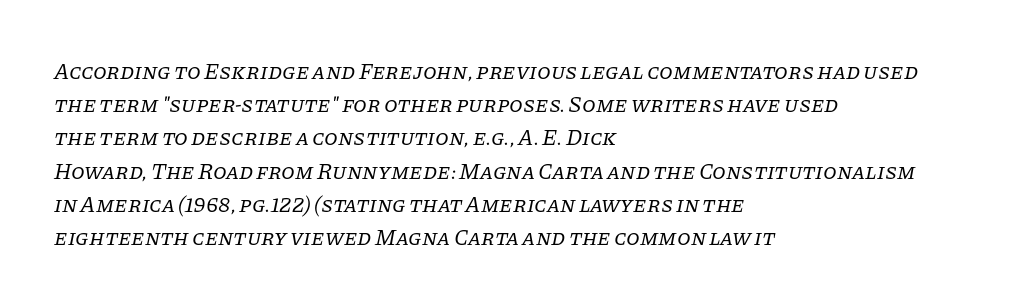
Does the copy run flush right? No — it runs flush left. Plain, unruled lines of type. These lines keep a tight, regular rhythm from letter to letter. The passage shown is not bold in any degree. Evenly set lines give the paragraph a standard silhouette. This sample uses an oblique cut, with every glyph tilted off the vertical.
